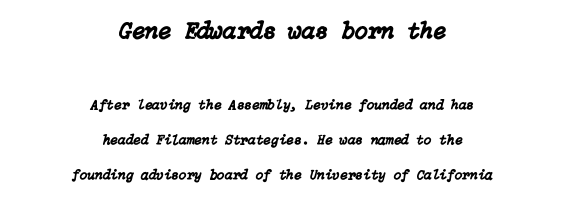
Q: Is the text italic (slanted)? A: Yes, it leans right by about 15 degrees.
Q: Is the text underlined? A: No.
Q: How is the paragraph aligned? A: Centered.
Q: Is the spacing between letters normal or unusually wide? A: Normal.
Q: Is the spacing between lines tight, normal or loose? A: Loose.
Q: Which block of text is set in a larger size, the first (top) or the second (bottom)? A: The first (top) one.
